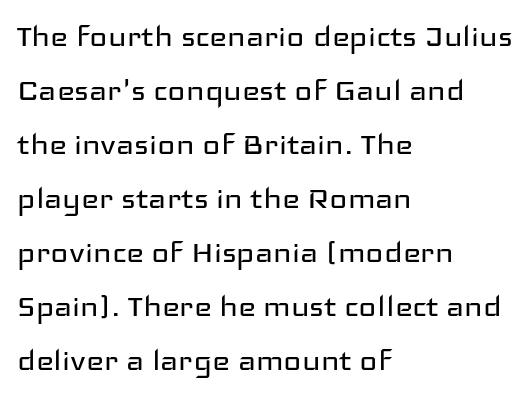
{"serif": "no", "italic": "no", "bold": "no", "weight": "regular", "width": "wide", "stroke_contrast": "low", "x_height": "medium", "monospaced": "no", "underline": "no", "align": "left", "line_spacing": "normal", "line_spacing_ratio": 1.42, "letter_spacing": "normal", "letter_spacing_em": 0.0, "glyph_px": 38}
